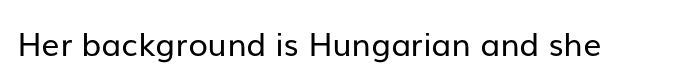
The image shows 32 px regular-weight sans-serif type, upright; set normal letter spacing, not underlined; low stroke contrast and a medium x-height.
